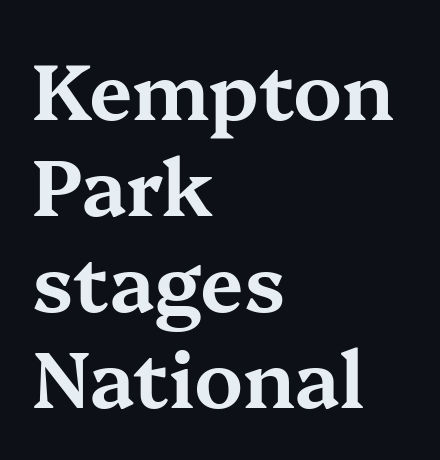
Horizontally, the lines are justified to the leading edge only. Style check: upright. Here the designer chose a conventional face with non-uniform glyph widths. A typesetter would call this zero additional tracking.
